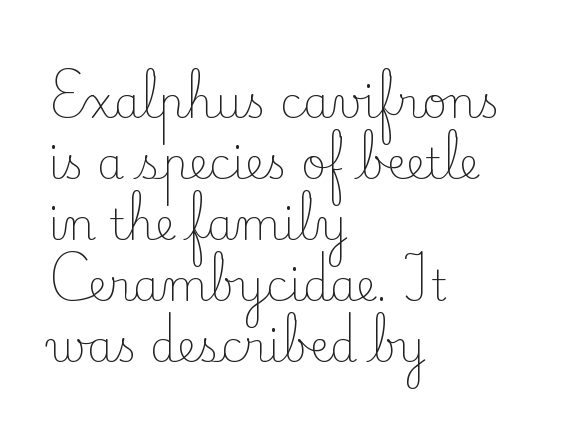
{"serif": "yes", "italic": "no", "bold": "no", "weight": "light", "width": "normal", "stroke_contrast": "low", "x_height": "small", "monospaced": "no", "underline": "no", "align": "left", "line_spacing": "normal", "line_spacing_ratio": 1.42, "letter_spacing": "normal", "letter_spacing_em": 0.0, "glyph_px": 43}
